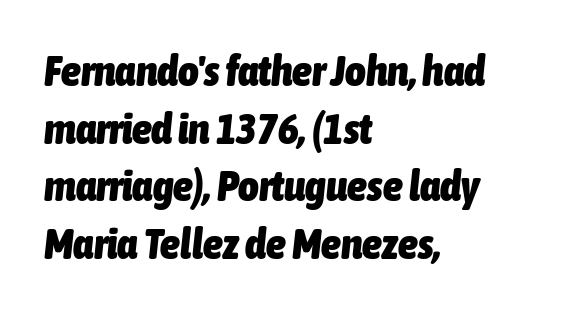
{"italic": "yes", "lean": "right", "slant_degrees": 6, "bold": "yes", "weight": "heavy", "width": "condensed", "stroke_contrast": "low", "x_height": "medium", "monospaced": "no", "underline": "no", "align": "left", "line_spacing": "normal", "line_spacing_ratio": 1.31, "letter_spacing": "normal", "letter_spacing_em": 0.0, "glyph_px": 44}
